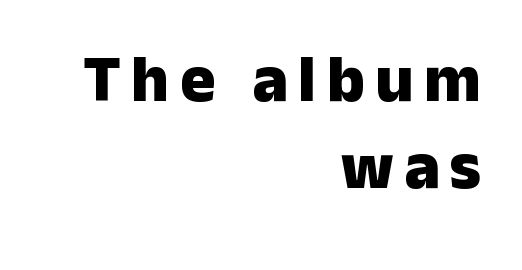
{"serif": "no", "italic": "no", "bold": "yes", "weight": "heavy", "width": "normal", "stroke_contrast": "low", "x_height": "medium", "monospaced": "no", "underline": "no", "align": "right", "line_spacing": "normal", "line_spacing_ratio": 1.32, "glyph_px": 66}
